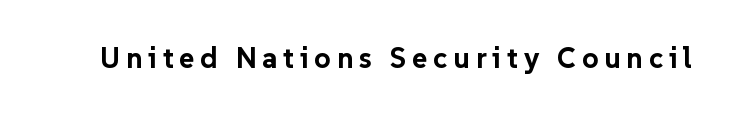
The image shows 29 px bold sans-serif type, upright; set unusually wide letter spacing (+0.2 em), not underlined; low stroke contrast and a medium x-height.
